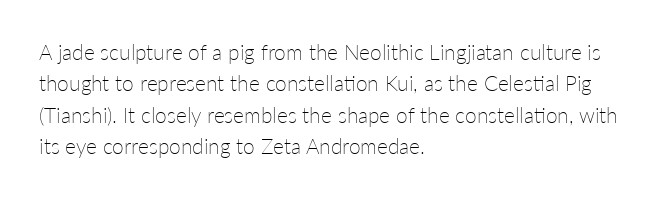
The image shows 21 px text type, upright; set left-aligned, normal line spacing (1.5x), normal letter spacing, not underlined.
